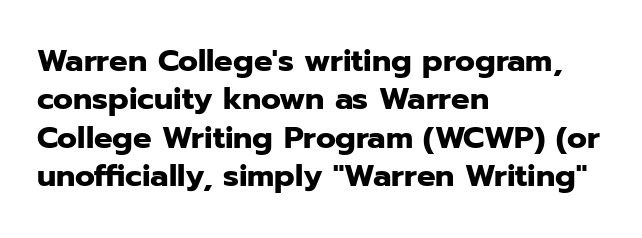
This sample is left-justified, so line endings fall wherever the words run out. Each row of text sits above clean, open space. Words appear dense and cohesive because spacing is normal. These words are printed bold, with thick strokes throughout. Italic: no, the glyphs are upright roman. To sum up the face: it is a sans, with no serifs.
